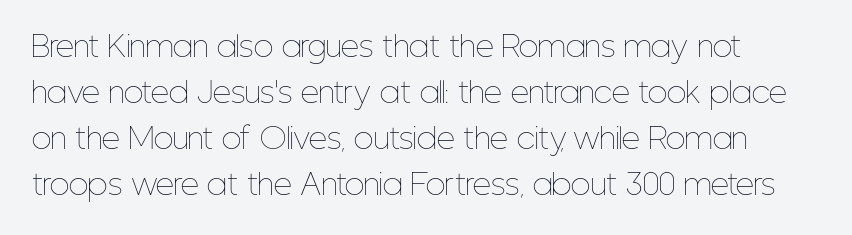
The image shows 29 px thin, condensed type, upright; set normal line spacing (1.59x), normal letter spacing, not underlined; low stroke contrast and a medium x-height.
